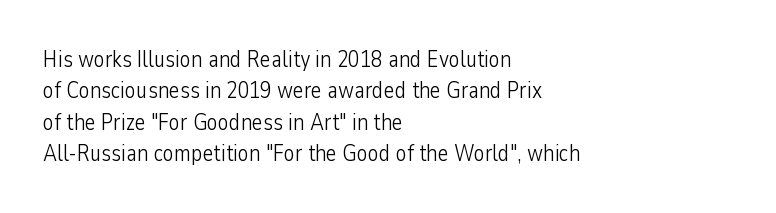
Q: Is the text bold? A: No.
Q: Is the text italic (slanted)? A: No, it is upright.
Q: Is the text underlined? A: No.
Q: How is the paragraph aligned? A: Left-aligned.
Q: Is the spacing between letters normal or unusually wide? A: Normal.
Q: Is the spacing between lines tight, normal or loose? A: Normal.
